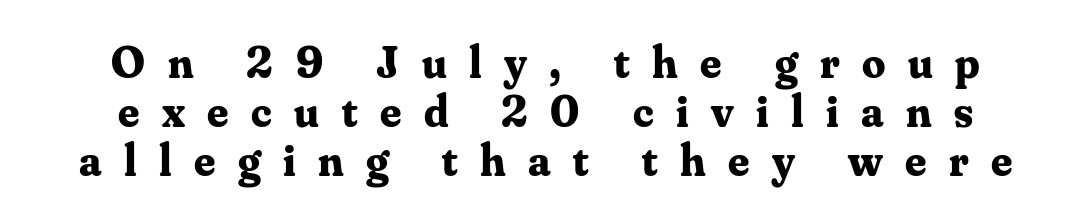
{"serif": "yes", "italic": "no", "bold": "yes", "weight": "bold", "width": "normal", "stroke_contrast": "medium", "x_height": "small", "monospaced": "no", "underline": "no", "align": "center", "line_spacing": "tight", "line_spacing_ratio": 1.06, "letter_spacing": "wide", "letter_spacing_em": 0.49, "glyph_px": 46}
